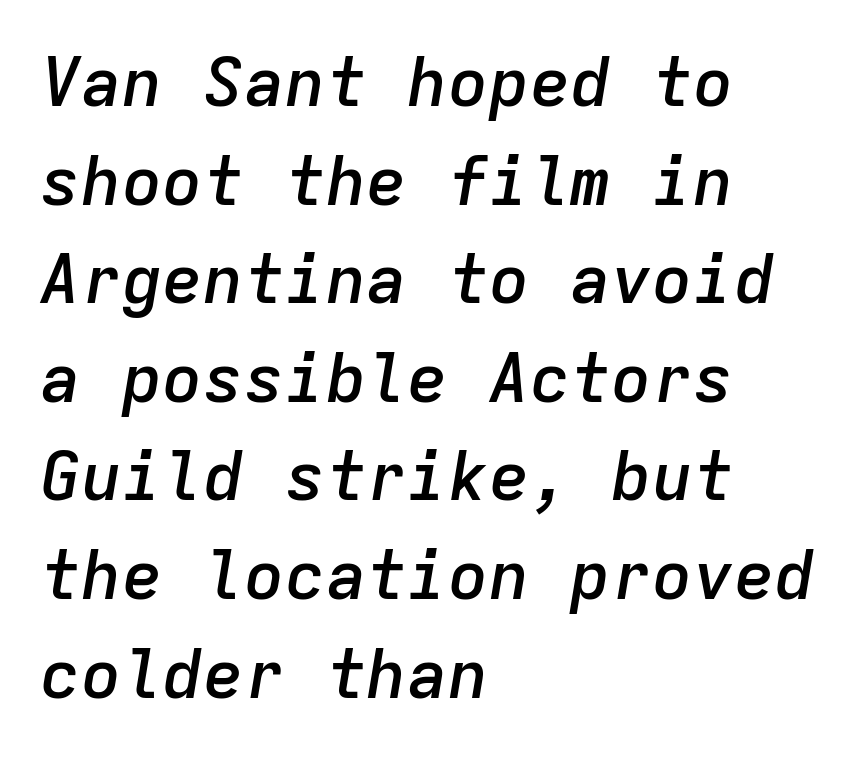
A normal amount of white space separates one row of letters from the next. The letterforms sit shoulder to shoulder at normal distance. Moderately thickened strokes mark this as semibold type. This sample uses an oblique cut, with every glyph tilted off the vertical. Casual observation: everything's shoved over to the left. Underline: absent.
